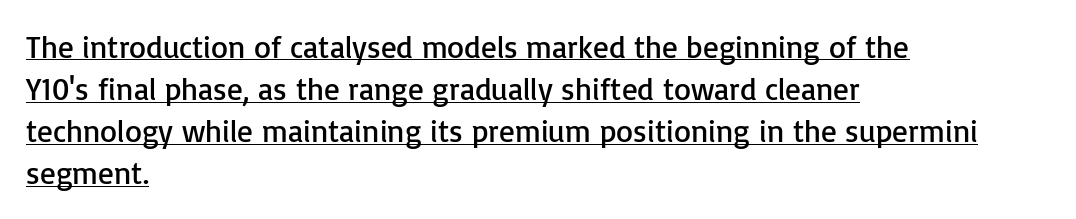
{"serif": "no", "italic": "no", "bold": "no", "weight": "regular", "width": "normal", "stroke_contrast": "low", "x_height": "medium", "monospaced": "no", "underline": "yes", "align": "left", "line_spacing": "normal", "line_spacing_ratio": 1.36, "letter_spacing": "normal", "letter_spacing_em": 0.0, "glyph_px": 31}
